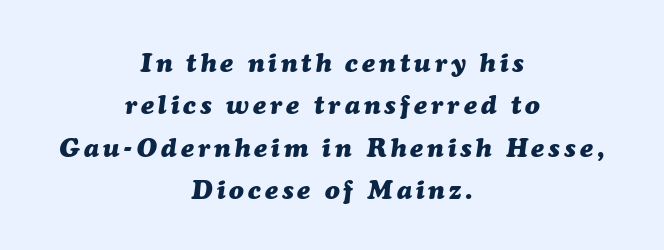
Q: Is the text bold? A: Yes.
Q: Is the text italic (slanted)? A: Yes, it leans right by about 7 degrees.
Q: Is the text underlined? A: No.
Q: How is the paragraph aligned? A: Centered.
Q: Is the spacing between lines tight, normal or loose? A: Normal.
